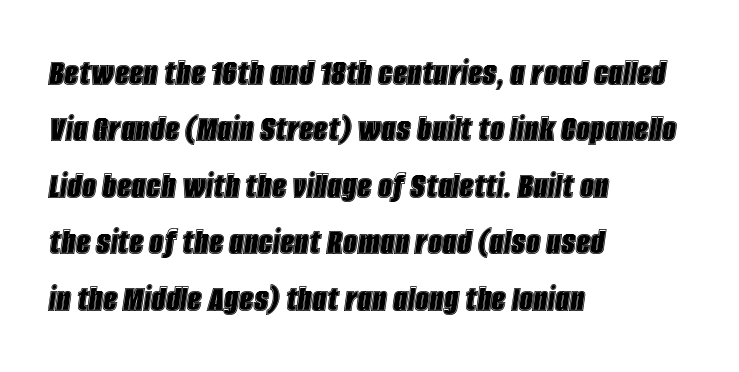
{"italic": "yes", "lean": "right", "slant_degrees": 8, "width": "condensed", "x_height": "large", "monospaced": "no", "underline": "no", "align": "left", "line_spacing": "normal", "line_spacing_ratio": 1.41, "letter_spacing": "normal", "letter_spacing_em": 0.0, "glyph_px": 40}
